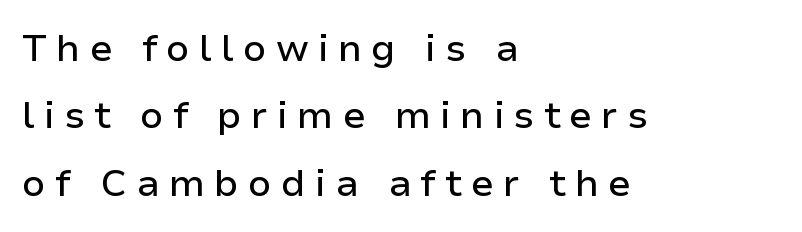
The image shows 38 px sans-serif type, upright; set left-aligned, line spacing 1.77x, unusually wide letter spacing (+0.24 em), not underlined; low stroke contrast and a medium x-height.
